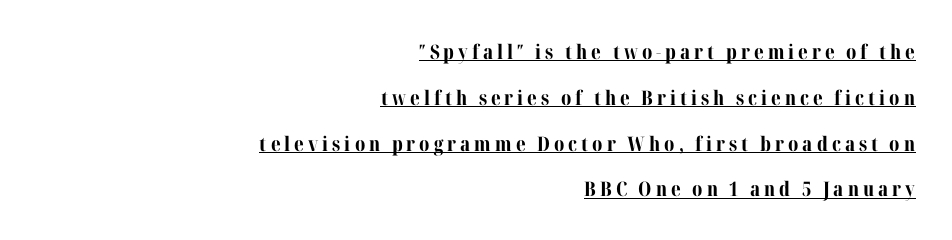
{"italic": "no", "bold": "yes", "underline": "yes", "align": "right", "line_spacing": "loose", "line_spacing_ratio": 2.29, "letter_spacing": "wide", "letter_spacing_em": 0.2, "glyph_px": 20}
